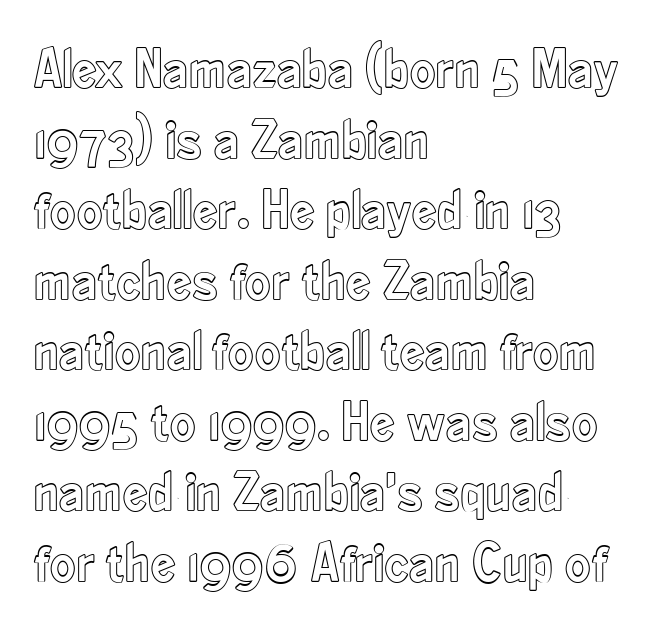
The image shows 56 px condensed type, upright; set left-aligned, normal line spacing (1.26x), normal letter spacing, not underlined; a small x-height.
